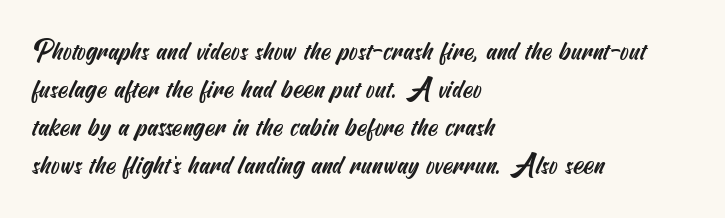
A typesetter would call this leading conventional body-copy spacing. The type is set solid horizontally, with unmodified tracking. This rendering features lettering with no underline. Visually the block forms a straight wall on the left and a jagged coastline on the right.
